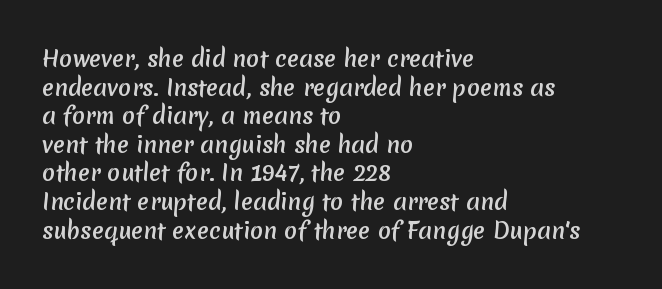
The image shows 22 px bold type; set left-aligned, normal line spacing (1.3x), normal letter spacing, not underlined.
